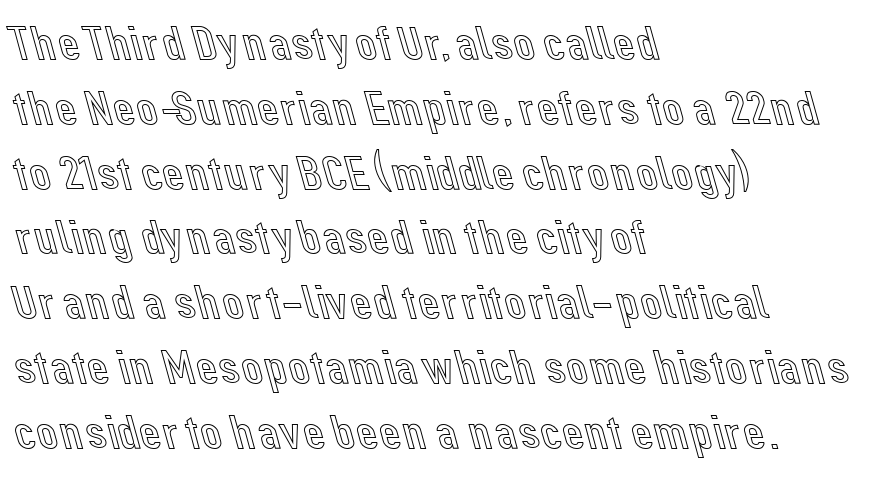
Q: Is the text italic (slanted)? A: Yes.
Q: Is the text underlined? A: No.
Q: How is the paragraph aligned? A: Left-aligned.
Q: Is the spacing between letters normal or unusually wide? A: Normal.
Q: Is the spacing between lines tight, normal or loose? A: Normal.
Q: Width (condensed, normal, or wide)? A: Normal.
Q: x-height? A: Medium.
Q: Monospaced? A: No.
